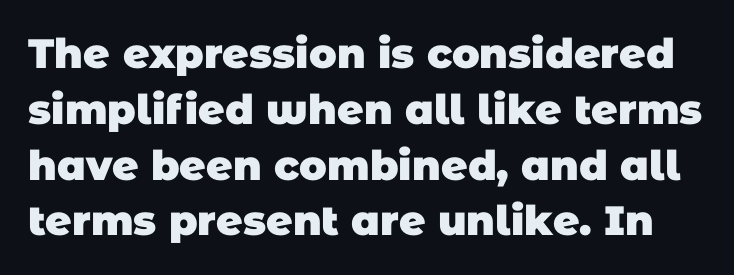
Q: Is the text bold? A: Yes.
Q: Is the typeface a serif or a sans-serif typeface? A: Sans-serif.
Q: Is the text underlined? A: No.
Q: Is the spacing between letters normal or unusually wide? A: Normal.
Q: Is the spacing between lines tight, normal or loose? A: Normal.
Q: Width (condensed, normal, or wide)? A: Normal.
Q: Stroke contrast? A: Low.
Q: x-height? A: Large.
Q: Monospaced? A: No.
